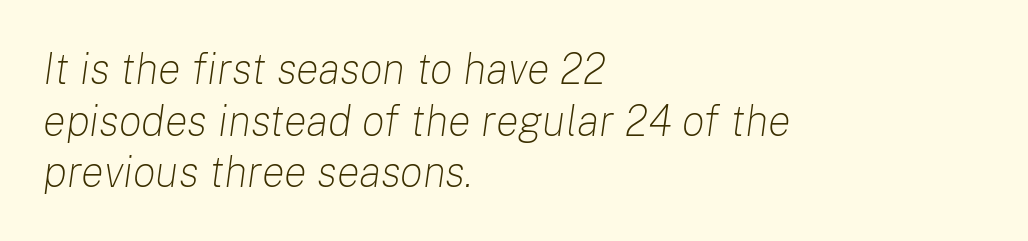
The image shows 43 px light type, italic (leaning right); set left-aligned, line spacing 1.2x, normal letter spacing, not underlined; low stroke contrast and a medium x-height.
